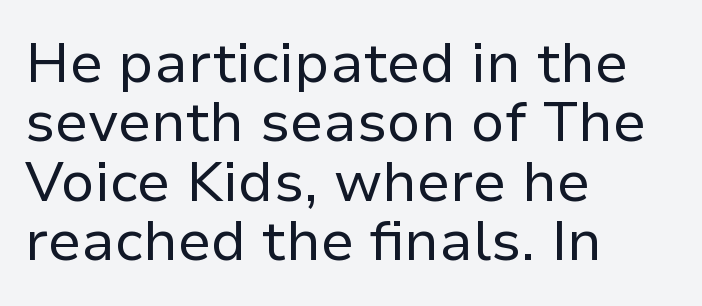
{"serif": "no", "italic": "no", "bold": "no", "weight": "regular", "width": "normal", "stroke_contrast": "low", "x_height": "medium", "monospaced": "no", "underline": "no", "align": "left", "line_spacing": "tight", "line_spacing_ratio": 1.06, "letter_spacing": "normal", "letter_spacing_em": 0.0, "glyph_px": 56}
